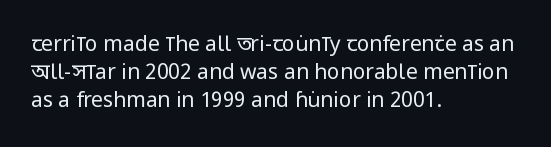
Q: Is the text bold? A: No.
Q: Is the text italic (slanted)? A: No, it is upright.
Q: Is the text underlined? A: No.
Q: How is the paragraph aligned? A: Left-aligned.
Q: Is the spacing between letters normal or unusually wide? A: Normal.
Q: Is the spacing between lines tight, normal or loose? A: Normal.
